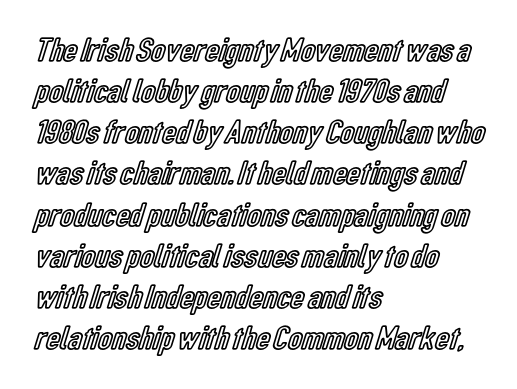
The image shows 34 px condensed type; set left-aligned, line spacing 1.21x, normal letter spacing, not underlined; a medium x-height.
